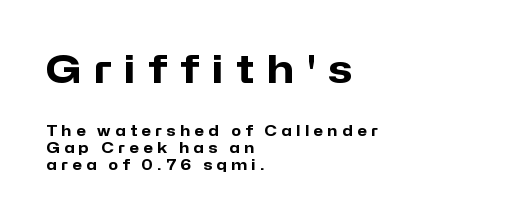
The zone under the glyphs is completely vacant. Is this a fixed-width face? No — the glyphs have proportional, varying widths. The type family on display is of the sans-serif kind. Quick note: not italic, upright. Visually, the top section dominates because its glyphs are scaled up.
